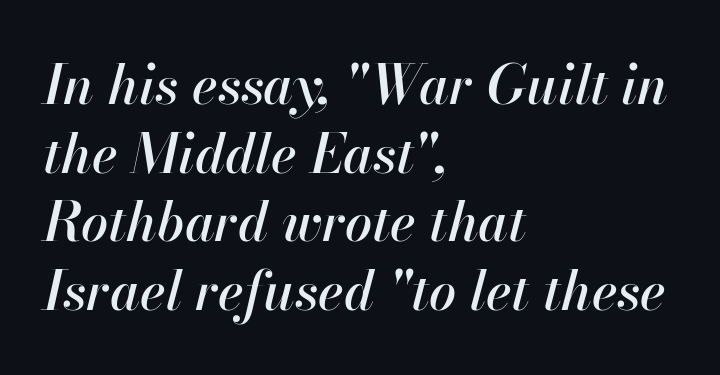
{"italic": "yes", "lean": "right", "slant_degrees": 13, "width": "normal", "stroke_contrast": "high", "x_height": "small", "monospaced": "no", "underline": "no", "align": "left", "line_spacing": "normal", "line_spacing_ratio": 1.27, "letter_spacing": "normal", "letter_spacing_em": 0.0, "glyph_px": 54}
